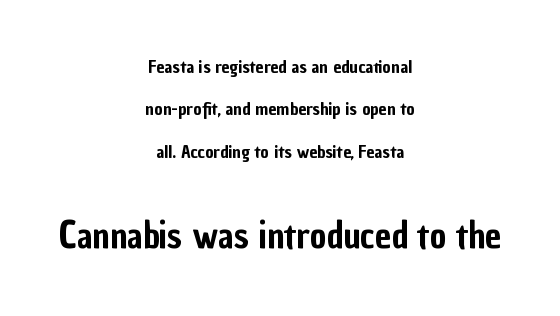
Reading down the column, the eye jumps a long way to each next line. The line texture is even and compact thanks to regular tracking. Notice how the passage keeps no hard edge, just a central spine. Which of the two is more prominent by size? The second, at the bottom. These lines are rendered in a variable-pitch font.
